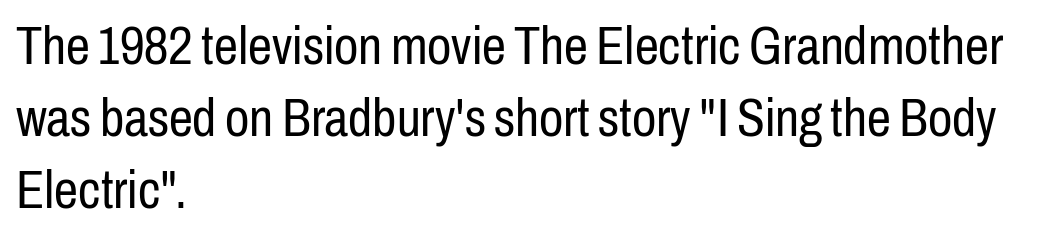
{"serif": "no", "italic": "no", "bold": "no", "weight": "regular", "width": "condensed", "stroke_contrast": "low", "x_height": "medium", "monospaced": "no", "underline": "no", "align": "left", "line_spacing": "normal", "line_spacing_ratio": 1.33, "letter_spacing": "normal", "letter_spacing_em": 0.0, "glyph_px": 54}
